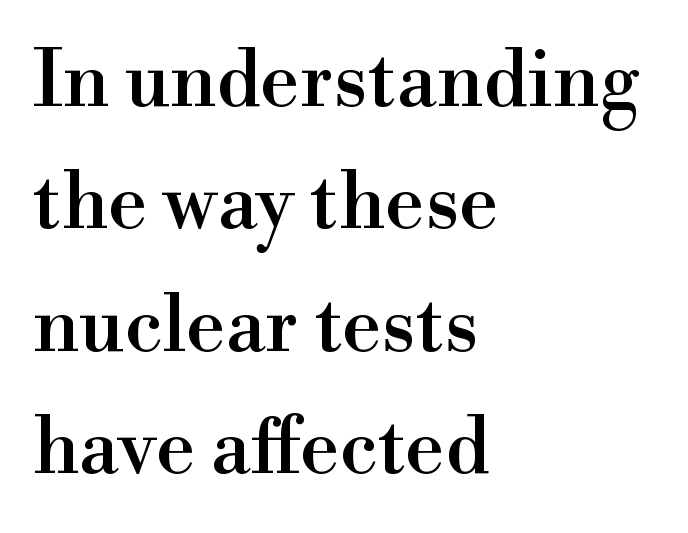
The image shows 78 px serif type, upright; set left-aligned, normal line spacing (1.57x), normal letter spacing, not underlined; a small x-height.
